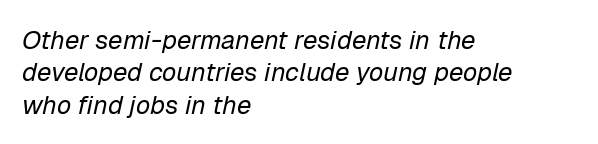
Tracking here is standard; glyphs follow each other at the usual distance. The passage shown is not bold in any degree. Interline gaps are of average width in this sample. It's the slanting kind of type. The lines in this sample share a left origin and differ only in where they stop. The foot of each line stays bare and open.
